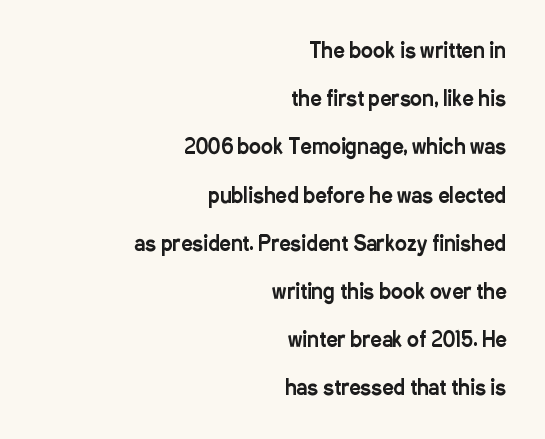
{"italic": "no", "underline": "no", "align": "right", "line_spacing": "loose", "line_spacing_ratio": 2.41, "letter_spacing": "normal", "letter_spacing_em": 0.0, "glyph_px": 20}
